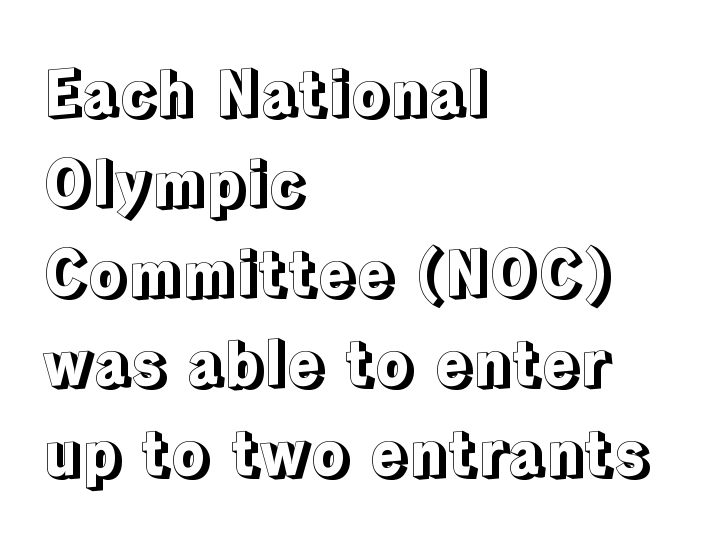
{"italic": "no", "width": "normal", "x_height": "medium", "monospaced": "no", "underline": "no", "align": "left", "line_spacing": "normal", "line_spacing_ratio": 1.45, "letter_spacing": "normal", "letter_spacing_em": 0.0, "glyph_px": 62}
